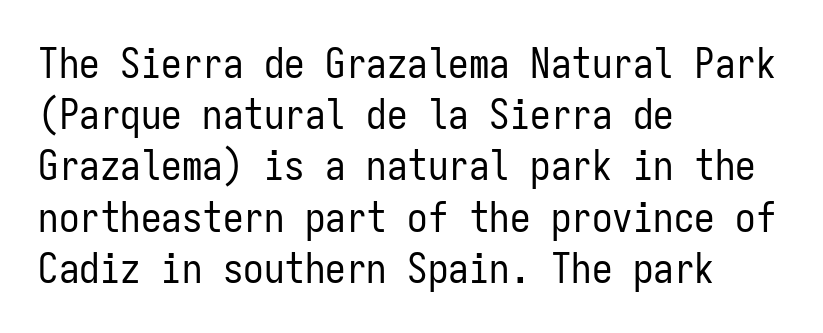
Tall strokes in this sample are plumb rather than angled. The paragraph shown leans on its left margin. Horizontal bands of white between lines are of average thickness. Between one letter and the next there's only the usual sliver of space. The rendering uses typewriter-style spacing with identical character cells. The strokes are not fattened; the text isn't bold.
